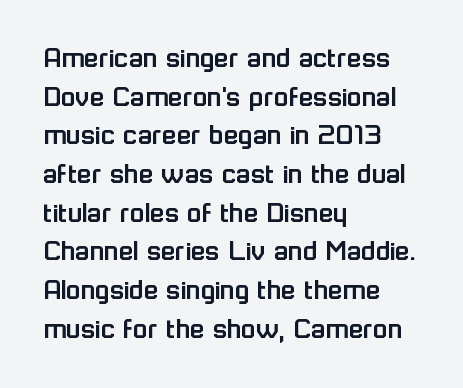
Q: Is the text italic (slanted)? A: No, it is upright.
Q: Is the typeface a serif or a sans-serif typeface? A: Sans-serif.
Q: Is the text underlined? A: No.
Q: How is the paragraph aligned? A: Left-aligned.
Q: Is the spacing between letters normal or unusually wide? A: Normal.
Q: Is the spacing between lines tight, normal or loose? A: Normal.
Q: Width (condensed, normal, or wide)? A: Normal.
Q: Stroke contrast? A: Low.
Q: x-height? A: Medium.
Q: Monospaced? A: No.
